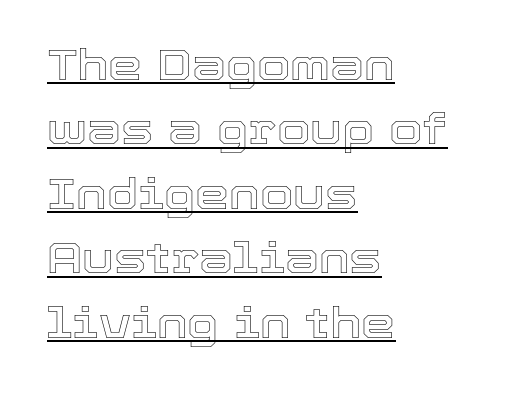
Tall strokes in this sample are plumb rather than angled. The letters advance in unequal steps, a hallmark of proportional type. Beneath each row of characters lies a ruled line. The rag falls on the right side of this text block. The lines sit at an ordinary, default distance from one another. Is the letter spacing exaggerated? No — it looks like the ordinary default.
